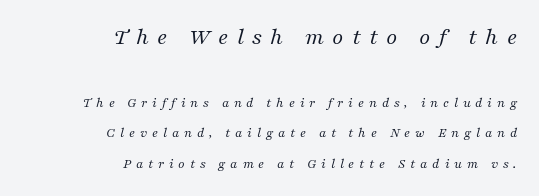
{"italic": "yes", "lean": "right", "slant_degrees": 16, "bold": "no", "underline": "no", "align": "right", "line_spacing": "loose", "line_spacing_ratio": 2.19, "letter_spacing": "wide", "letter_spacing_em": 0.34, "larger_block": "first", "size_ratio": 1.71, "glyph_px": 24}
